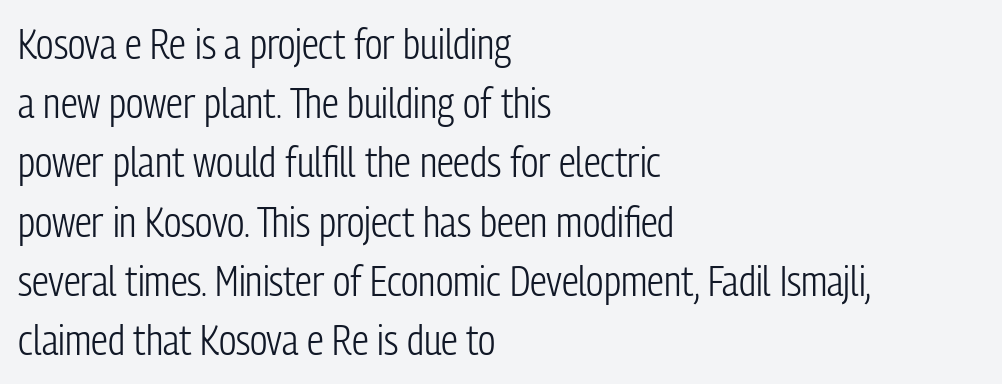
{"serif": "no", "italic": "no", "bold": "no", "weight": "light", "width": "condensed", "stroke_contrast": "low", "x_height": "medium", "monospaced": "no", "underline": "no", "align": "left", "line_spacing": "normal", "line_spacing_ratio": 1.41, "letter_spacing": "normal", "letter_spacing_em": 0.0, "glyph_px": 42}
